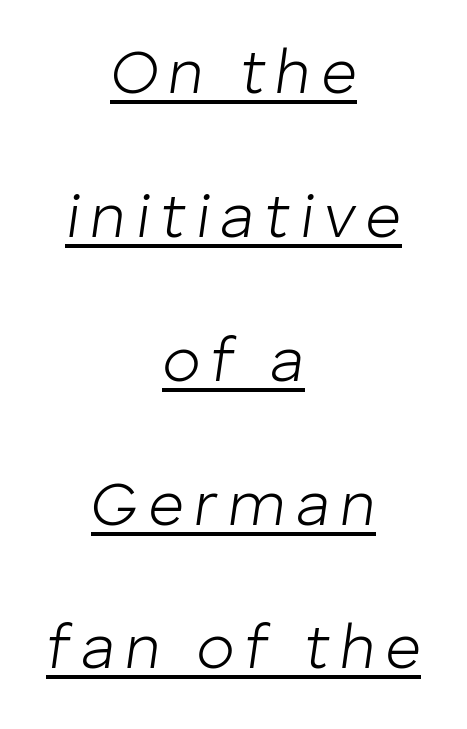
{"italic": "yes", "lean": "right", "slant_degrees": 8, "bold": "no", "weight": "light", "width": "normal", "stroke_contrast": "low", "x_height": "medium", "monospaced": "no", "underline": "yes", "align": "center", "line_spacing": "loose", "line_spacing_ratio": 2.32, "glyph_px": 62}
